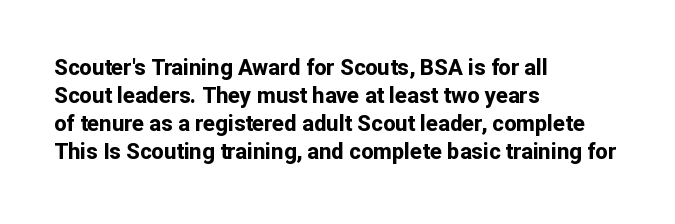
The image shows 22 px bold type, upright; set left-aligned, normal line spacing (1.27x), normal letter spacing, not underlined.
